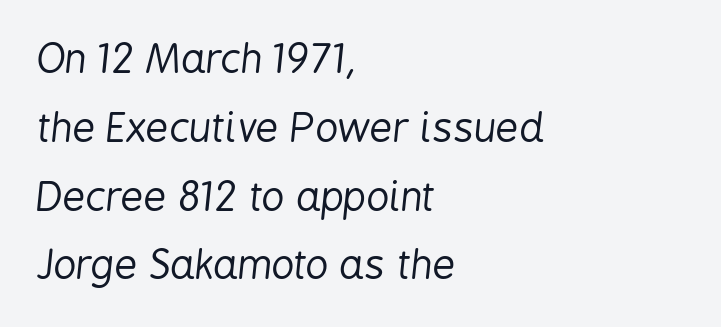
The image shows 40 px regular-weight, condensed type, italic (leaning right); set left-aligned, line spacing 1.72x, normal letter spacing, not underlined; low stroke contrast and a medium x-height.
